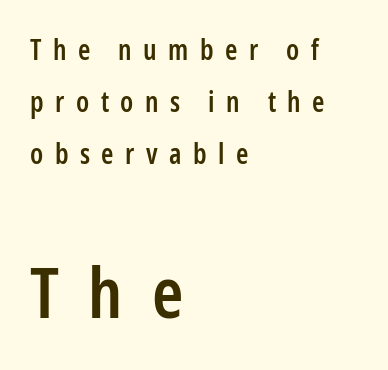
Q: Is the text bold? A: Semi-bold.
Q: Is the text italic (slanted)? A: No, it is upright.
Q: Is the typeface a serif or a sans-serif typeface? A: Sans-serif.
Q: Is the text underlined? A: No.
Q: How is the paragraph aligned? A: Left-aligned.
Q: Is the spacing between letters normal or unusually wide? A: Unusually wide.
Q: Which block of text is set in a larger size, the first (top) or the second (bottom)? A: The second (bottom) one.
Q: Width (condensed, normal, or wide)? A: Condensed.
Q: Stroke contrast? A: Low.
Q: x-height? A: Medium.
Q: Monospaced? A: No.
